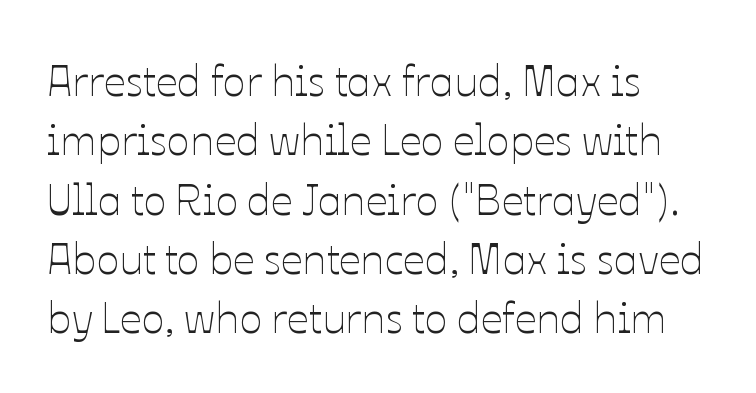
{"italic": "no", "bold": "no", "weight": "thin", "width": "normal", "stroke_contrast": "low", "x_height": "medium", "monospaced": "no", "underline": "no", "align": "left", "line_spacing": "normal", "line_spacing_ratio": 1.38, "letter_spacing": "normal", "letter_spacing_em": 0.0, "glyph_px": 43}
